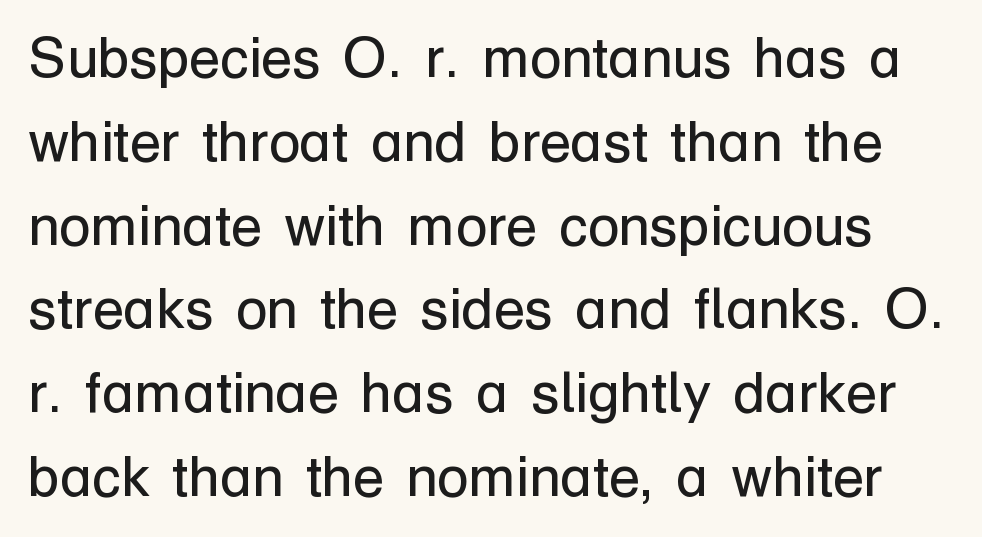
Q: Is the text bold? A: No.
Q: Is the text italic (slanted)? A: No, it is upright.
Q: Is the typeface a serif or a sans-serif typeface? A: Sans-serif.
Q: Is the text underlined? A: No.
Q: Is the spacing between letters normal or unusually wide? A: Normal.
Q: Is the spacing between lines tight, normal or loose? A: Normal.
Q: Width (condensed, normal, or wide)? A: Normal.
Q: Stroke contrast? A: Low.
Q: x-height? A: Medium.
Q: Monospaced? A: No.
